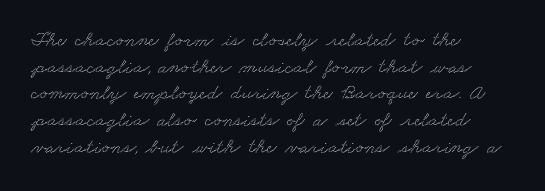
This rendering features lettering with no underline. What's the leading like? Ordinary, nothing unusual. Here the glyphs are tracked normally, forming tight word shapes. Line starts are locked; line ends wander.
